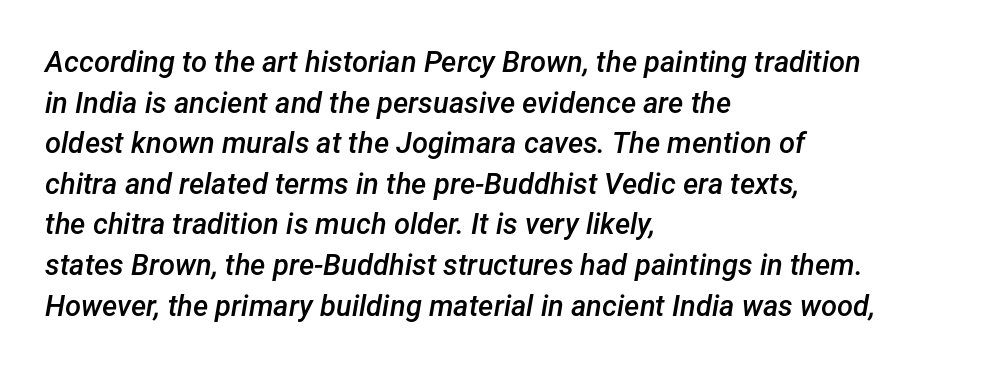
The image shows 29 px semibold type, italic (leaning right); set left-aligned, normal line spacing (1.4x), normal letter spacing, not underlined; low stroke contrast and a medium x-height.
